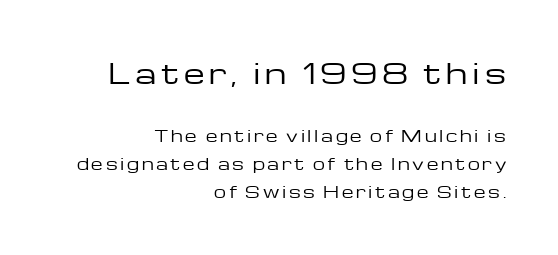
Q: Is the text bold? A: No.
Q: Is the text italic (slanted)? A: No, it is upright.
Q: Is the text underlined? A: No.
Q: How is the paragraph aligned? A: Right-aligned.
Q: Which block of text is set in a larger size, the first (top) or the second (bottom)? A: The first (top) one.
